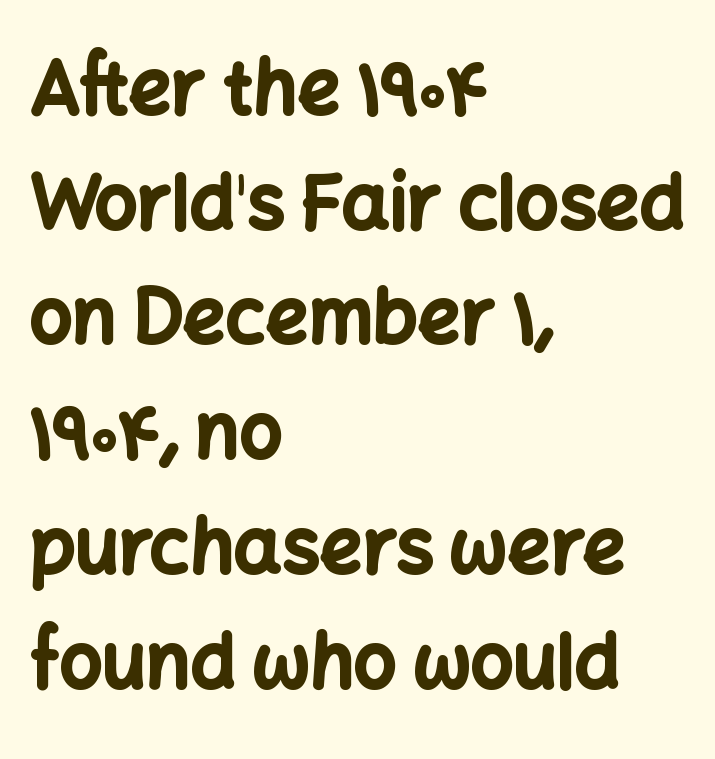
The face used here has the dense, thick strokes of a bold. Every character sits straight up, as roman type does. Successive baselines arrive at the customary interval. These lines are rendered in a variable-pitch font.
